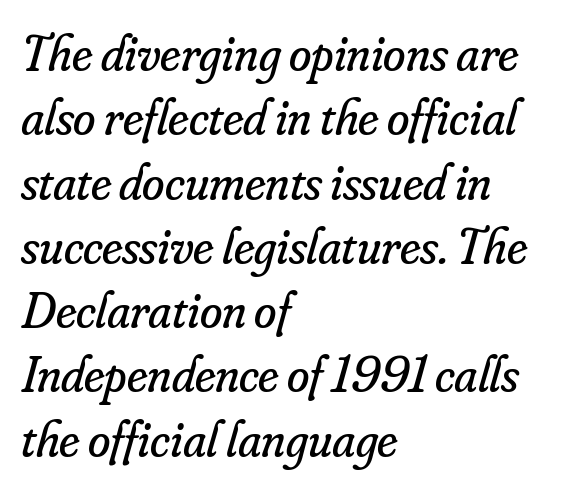
The designer left line spacing at the default. A serif font was chosen for this passage. Character widths vary here, with narrow letters taking less room than wide ones. Honestly, the letter spacing is just normal — you wouldn't notice it.
